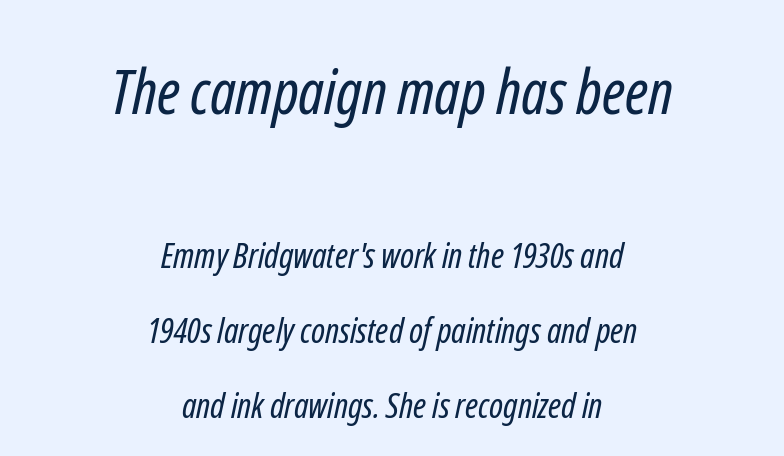
Of the two passages, the one on top uses the larger point size. The letters advance in unequal steps, a hallmark of proportional type. Compared with a flush-left layout, this one balances lines on the center instead. Does extra space separate the letters? No, they use regular spacing.
